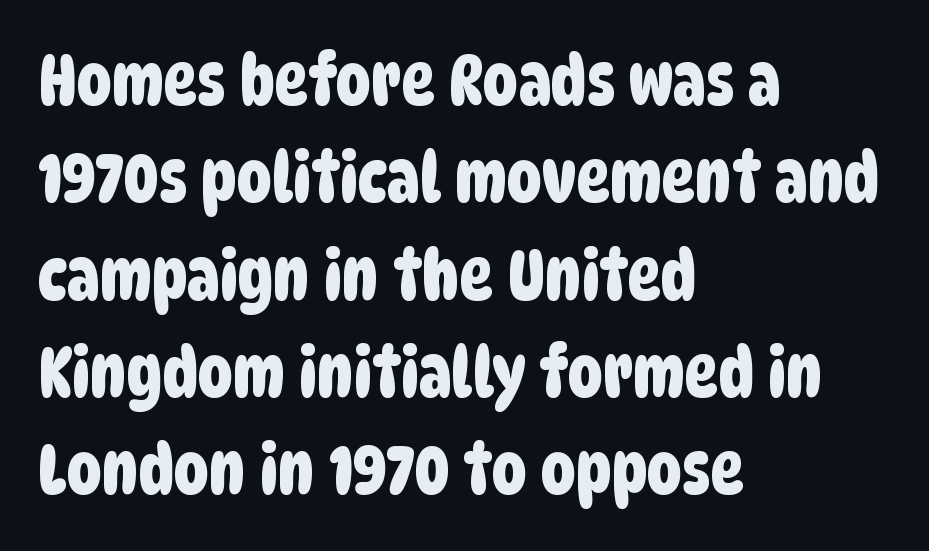
Q: Is the typeface a serif or a sans-serif typeface? A: Sans-serif.
Q: Is the text underlined? A: No.
Q: How is the paragraph aligned? A: Left-aligned.
Q: Is the spacing between letters normal or unusually wide? A: Normal.
Q: Is the spacing between lines tight, normal or loose? A: Normal.
Q: Width (condensed, normal, or wide)? A: Condensed.
Q: Stroke contrast? A: Low.
Q: x-height? A: Large.
Q: Monospaced? A: No.
